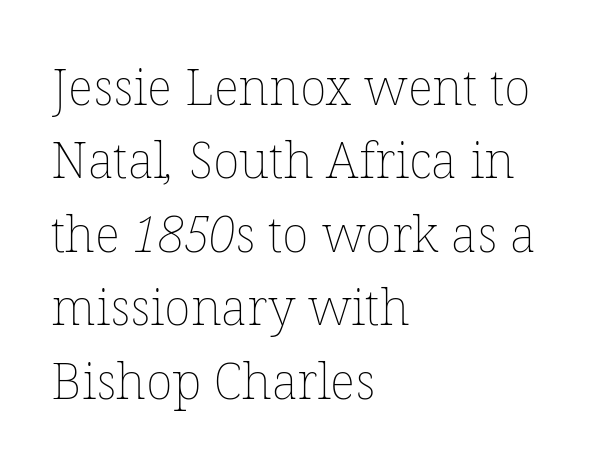
Rows of type keep a routine distance in the vertical direction. The paragraph shown leans on its left margin. The passage shown is typed in a proportional face where columns would drift. A bare baseline throughout the passage.
